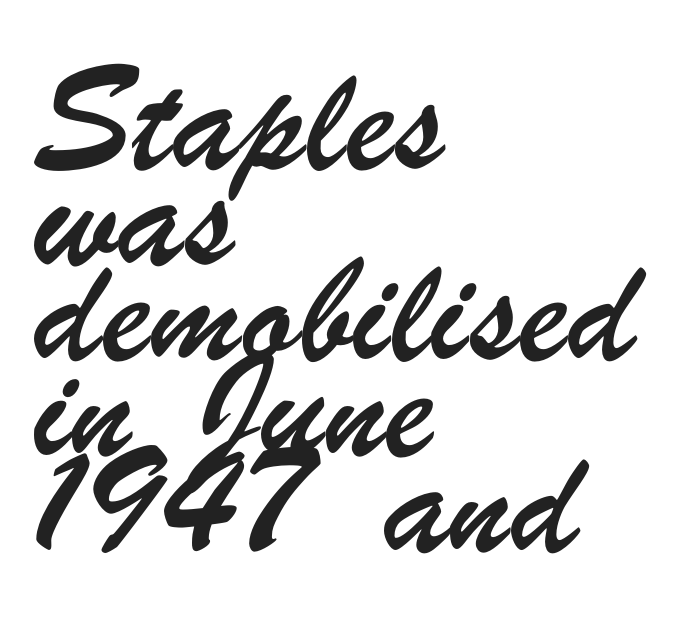
The image shows 66 px condensed sans-serif type; set left-aligned, normal line spacing (1.45x), normal letter spacing, not underlined; low stroke contrast and a small x-height.
